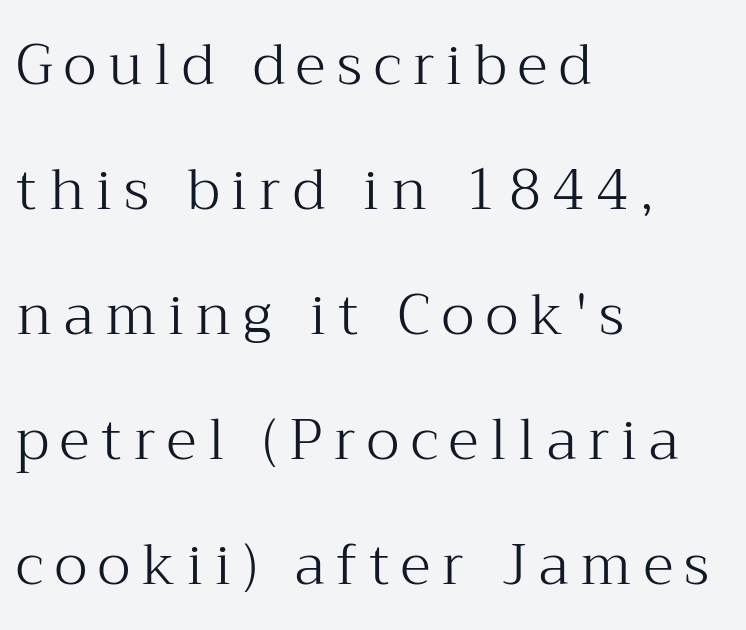
Q: Is the text bold? A: No.
Q: Is the text italic (slanted)? A: No, it is upright.
Q: Is the typeface a serif or a sans-serif typeface? A: Serif.
Q: Is the text underlined? A: No.
Q: How is the paragraph aligned? A: Left-aligned.
Q: Is the spacing between letters normal or unusually wide? A: Unusually wide.
Q: Is the spacing between lines tight, normal or loose? A: Loose.
Q: Width (condensed, normal, or wide)? A: Normal.
Q: Stroke contrast? A: Medium.
Q: x-height? A: Medium.
Q: Monospaced? A: No.
